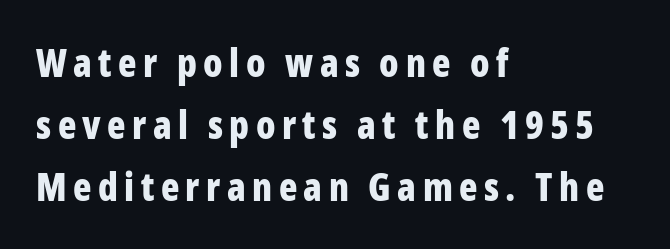
Baseline-to-baseline distance is the conventional proportion of letter height. Think of a printed novel: that variable character pitch is what you see here. Unlike a traditional serif, this face leaves its strokes unadorned. Nobody drew a line under any word here. Chunky letters — that's bold for sure.
